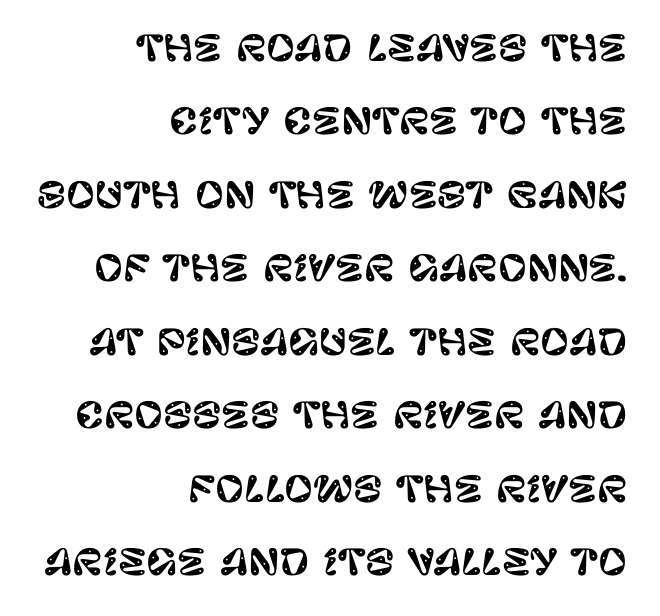
The image shows 35 px sans-serif type; set right-aligned, loose line spacing (2.1x), normal letter spacing, not underlined; low stroke contrast and a large x-height.
